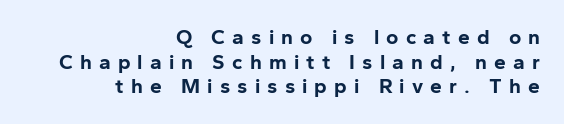
Q: Is the text bold? A: Yes.
Q: Is the text italic (slanted)? A: No, it is upright.
Q: Is the text underlined? A: No.
Q: How is the paragraph aligned? A: Right-aligned.
Q: Is the spacing between letters normal or unusually wide? A: Unusually wide.
